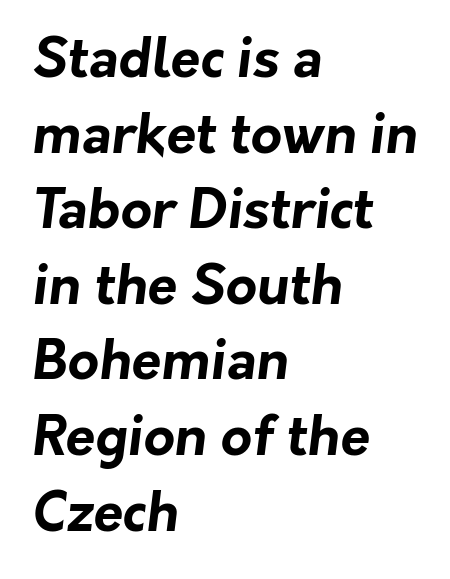
{"serif": "no", "bold": "yes", "weight": "bold", "width": "normal", "stroke_contrast": "low", "x_height": "medium", "monospaced": "no", "underline": "no", "align": "left", "line_spacing": "normal", "line_spacing_ratio": 1.4, "letter_spacing": "normal", "letter_spacing_em": 0.0, "glyph_px": 54}
